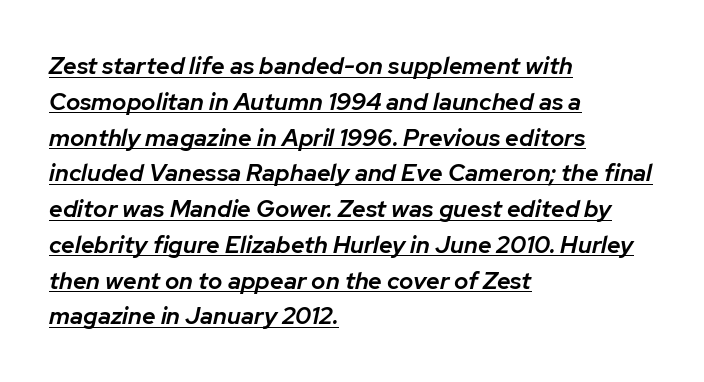
Q: Is the text bold? A: Semi-bold.
Q: Is the text italic (slanted)? A: Yes, it leans right by about 12 degrees.
Q: Is the text underlined? A: Yes.
Q: How is the paragraph aligned? A: Left-aligned.
Q: Is the spacing between letters normal or unusually wide? A: Normal.
Q: Is the spacing between lines tight, normal or loose? A: Normal.
